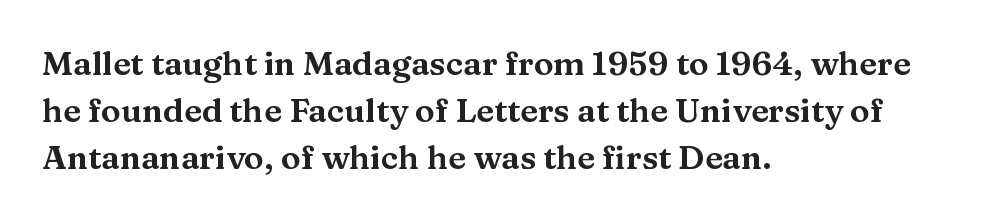
The image shows 33 px wide serif type, upright; set left-aligned, normal line spacing (1.42x), normal letter spacing, not underlined; medium stroke contrast and a medium x-height.
